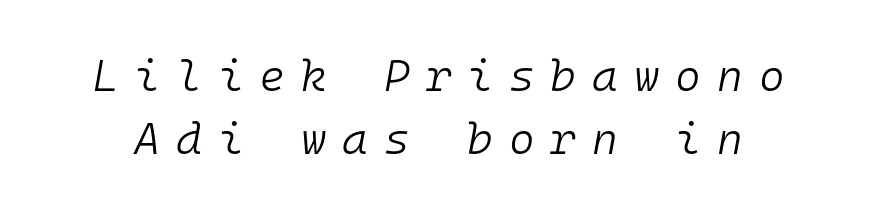
Q: Is the text bold? A: No.
Q: Is the text italic (slanted)? A: Yes, it leans right by about 10 degrees.
Q: Is the text underlined? A: No.
Q: Is the spacing between letters normal or unusually wide? A: Unusually wide.
Q: Is the spacing between lines tight, normal or loose? A: Normal.
Q: Width (condensed, normal, or wide)? A: Normal.
Q: Stroke contrast? A: Low.
Q: x-height? A: Medium.
Q: Monospaced? A: Yes.
